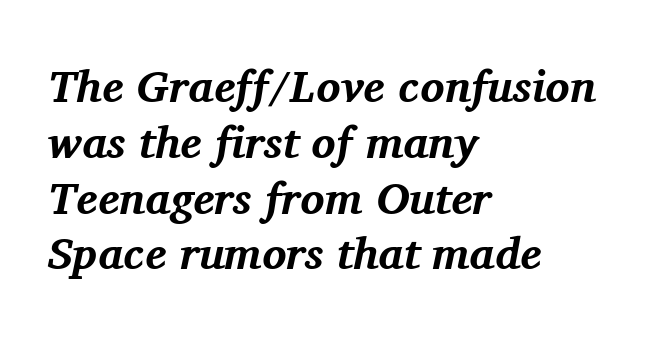
The image shows 45 px bold serif type, italic (leaning right); set left-aligned, line spacing 1.24x, normal letter spacing, not underlined; medium stroke contrast and a medium x-height.
